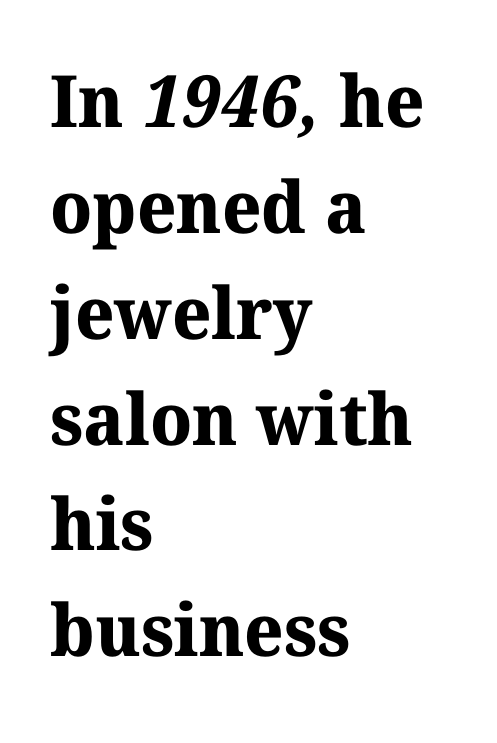
{"serif": "yes", "bold": "yes", "weight": "bold", "width": "normal", "stroke_contrast": "medium", "x_height": "medium", "monospaced": "no", "underline": "no", "align": "left", "line_spacing": "normal", "line_spacing_ratio": 1.47, "letter_spacing": "normal", "letter_spacing_em": 0.0, "glyph_px": 72}
